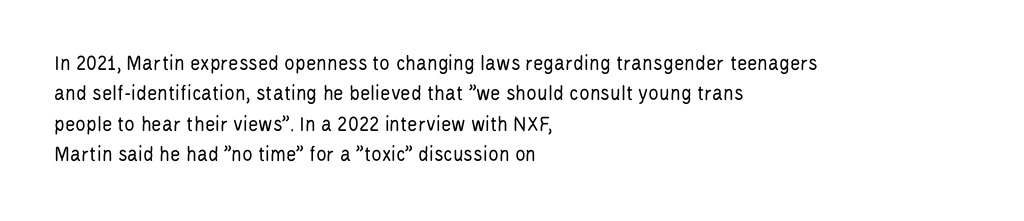
Q: Is the text bold? A: No.
Q: Is the text italic (slanted)? A: No, it is upright.
Q: Is the text underlined? A: No.
Q: How is the paragraph aligned? A: Left-aligned.
Q: Is the spacing between letters normal or unusually wide? A: Normal.
Q: Is the spacing between lines tight, normal or loose? A: Normal.
